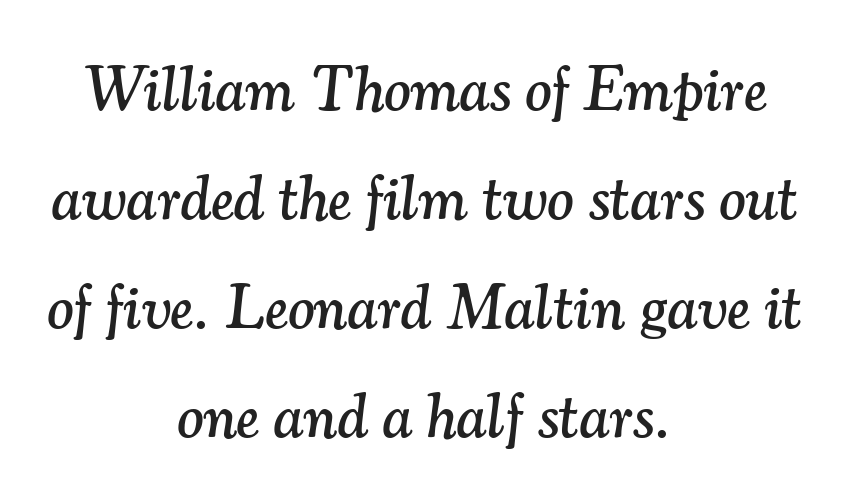
{"serif": "yes", "italic": "yes", "lean": "right", "slant_degrees": 7, "width": "normal", "stroke_contrast": "medium", "x_height": "small", "monospaced": "no", "underline": "no", "align": "center", "line_spacing_ratio": 1.73, "letter_spacing": "normal", "letter_spacing_em": 0.0, "glyph_px": 63}
